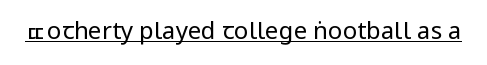
{"italic": "no", "bold": "no", "underline": "yes", "letter_spacing": "normal", "letter_spacing_em": 0.0, "glyph_px": 24}
